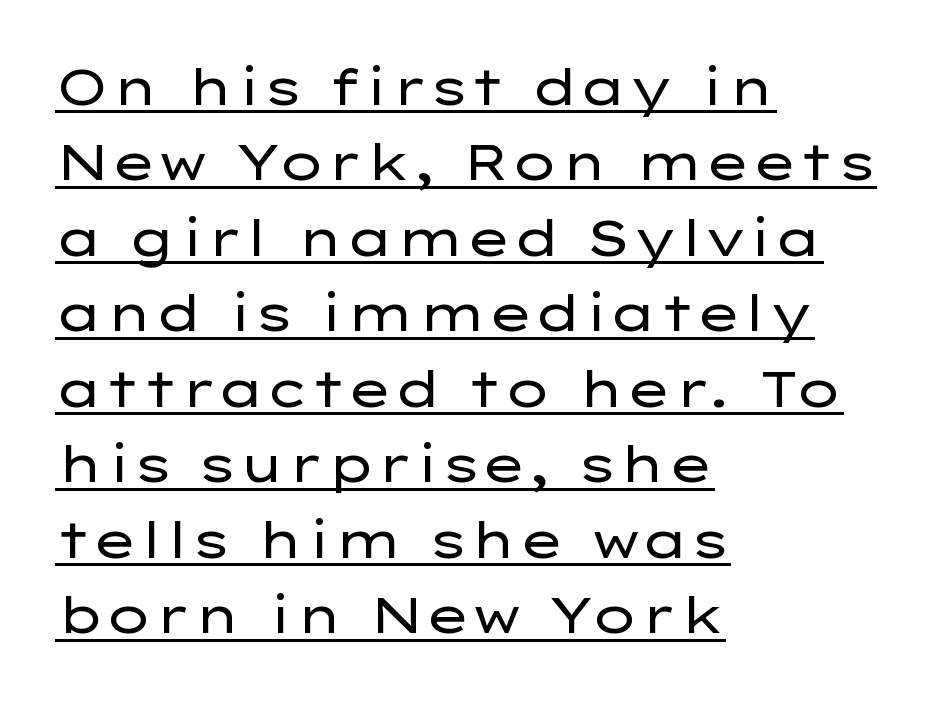
{"serif": "no", "italic": "no", "bold": "no", "weight": "regular", "width": "wide", "stroke_contrast": "low", "x_height": "medium", "monospaced": "no", "underline": "yes", "align": "left", "line_spacing": "normal", "line_spacing_ratio": 1.51, "letter_spacing": "normal", "letter_spacing_em": 0.0, "glyph_px": 50}
